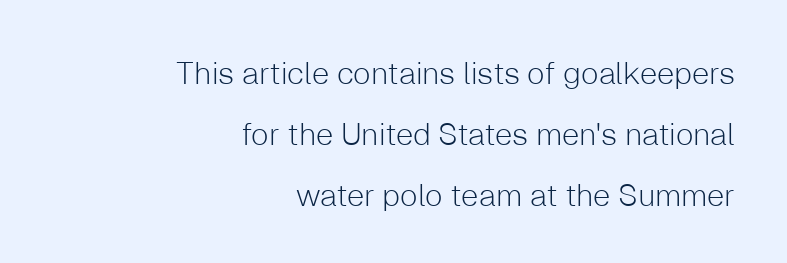
Q: Is the text bold? A: No.
Q: Is the text italic (slanted)? A: No, it is upright.
Q: Is the typeface a serif or a sans-serif typeface? A: Sans-serif.
Q: Is the text underlined? A: No.
Q: How is the paragraph aligned? A: Right-aligned.
Q: Is the spacing between letters normal or unusually wide? A: Normal.
Q: Is the spacing between lines tight, normal or loose? A: Loose.
Q: Width (condensed, normal, or wide)? A: Normal.
Q: Stroke contrast? A: Low.
Q: x-height? A: Medium.
Q: Monospaced? A: No.
